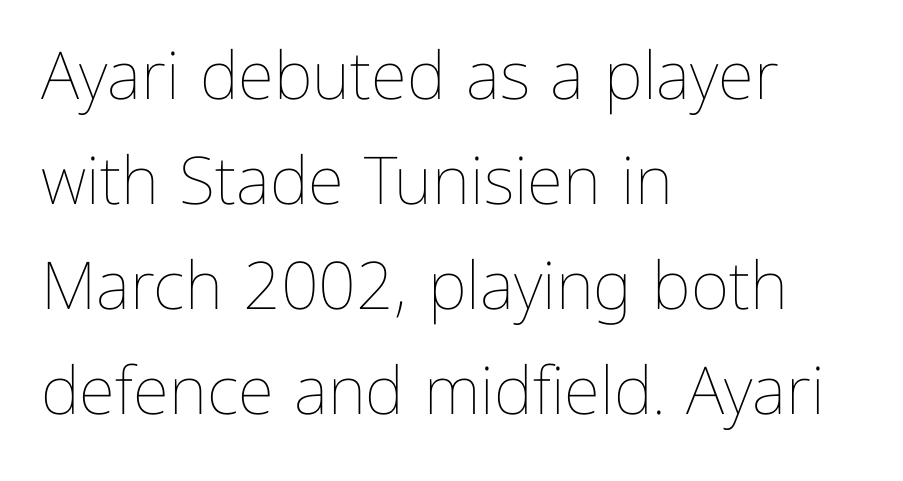
The image shows 66 px thin type, upright; set left-aligned, normal line spacing (1.59x), normal letter spacing, not underlined; low stroke contrast and a medium x-height.
